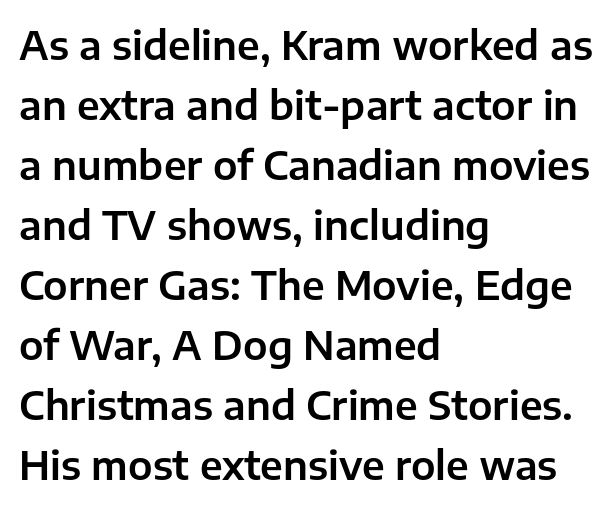
The image shows 39 px sans-serif type, upright; set left-aligned, normal line spacing (1.54x), normal letter spacing, not underlined; low stroke contrast and a medium x-height.
